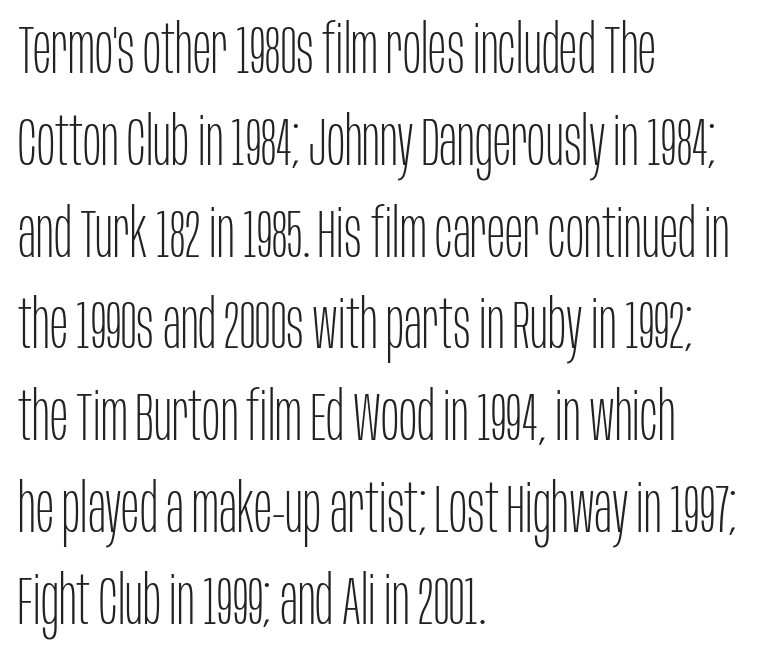
No heavy texture on the line: the type isn't bold. Descenders hang freely into open space. The letters sit at their default tracking, neither squeezed nor spread. You could not count columns in this text — the font is proportionally spaced.
